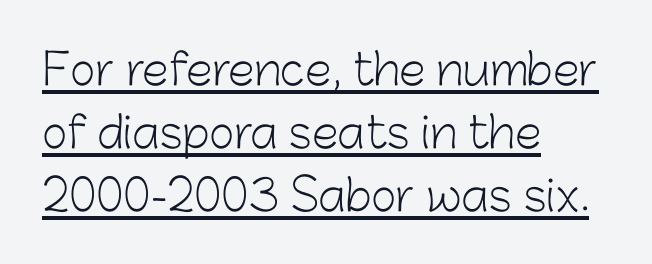
{"serif": "no", "italic": "no", "bold": "no", "weight": "light", "width": "normal", "stroke_contrast": "low", "x_height": "medium", "monospaced": "no", "underline": "yes", "align": "left", "line_spacing": "normal", "line_spacing_ratio": 1.46, "letter_spacing": "normal", "letter_spacing_em": 0.0, "glyph_px": 43}
